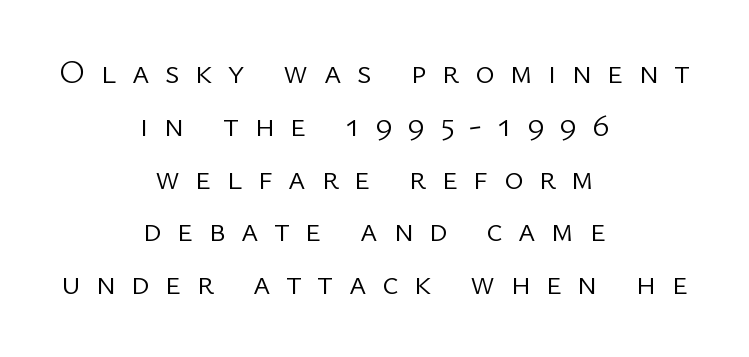
{"serif": "no", "italic": "no", "bold": "no", "weight": "light", "width": "normal", "stroke_contrast": "low", "x_height": "medium", "monospaced": "no", "underline": "no", "align": "center", "line_spacing": "normal", "line_spacing_ratio": 1.6, "letter_spacing": "wide", "letter_spacing_em": 0.47, "glyph_px": 33}
